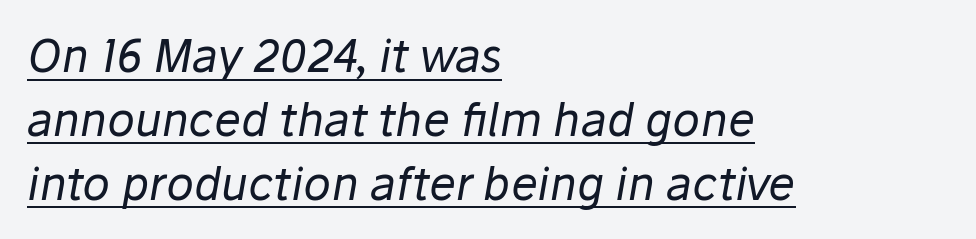
The image shows 45 px regular-weight type, italic (leaning right); set left-aligned, normal line spacing (1.42x), normal letter spacing, underlined; low stroke contrast and a medium x-height.
